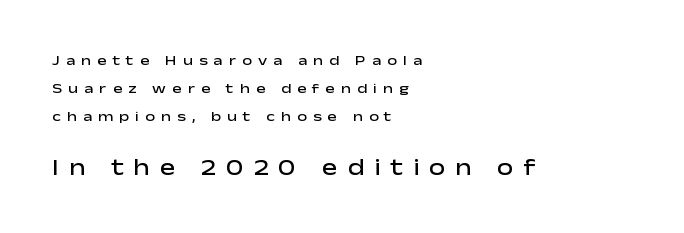
Rule under the text: the space is simply empty. This block would shrink considerably if given ordinary leading; it's expanded now. These lines were composed using upright roman letters. Observe the wide spacing: letters keep a clear distance from each other. Type size steps up from the first block to the second.
